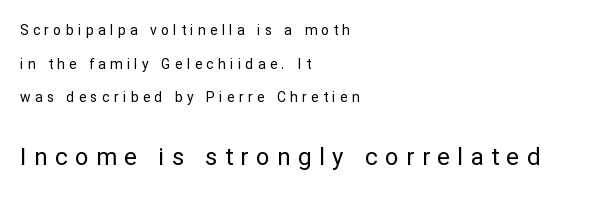
Q: Is the text bold? A: No.
Q: Is the text italic (slanted)? A: No, it is upright.
Q: Is the text underlined? A: No.
Q: How is the paragraph aligned? A: Left-aligned.
Q: Is the spacing between letters normal or unusually wide? A: Unusually wide.
Q: Is the spacing between lines tight, normal or loose? A: Loose.
Q: Which block of text is set in a larger size, the first (top) or the second (bottom)? A: The second (bottom) one.
